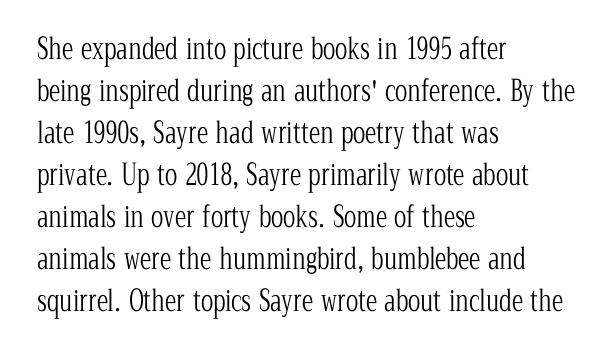
{"serif": "yes", "italic": "no", "bold": "no", "weight": "light", "width": "condensed", "stroke_contrast": "low", "x_height": "medium", "monospaced": "no", "underline": "no", "align": "left", "line_spacing": "normal", "line_spacing_ratio": 1.45, "letter_spacing": "normal", "letter_spacing_em": 0.0, "glyph_px": 29}
